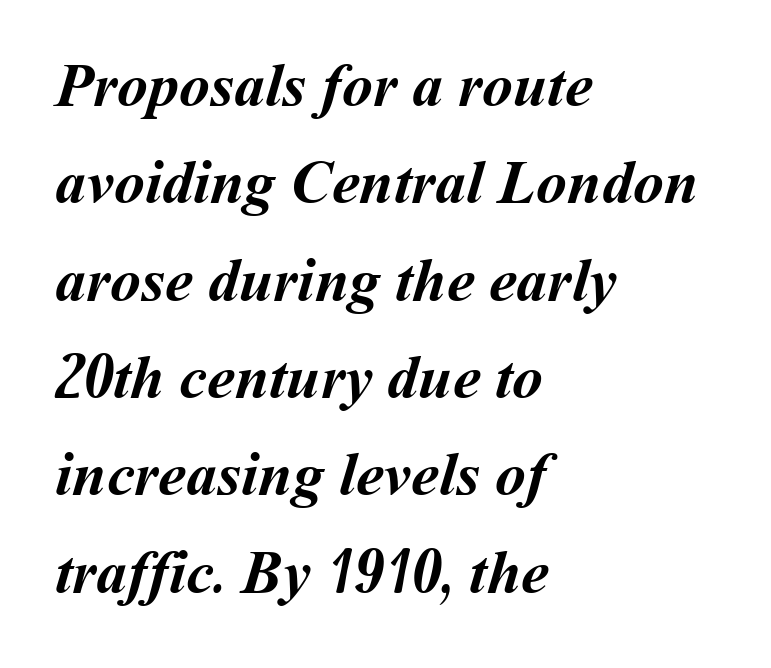
Q: Is the text bold? A: Yes.
Q: Is the text underlined? A: No.
Q: How is the paragraph aligned? A: Left-aligned.
Q: Is the spacing between letters normal or unusually wide? A: Normal.
Q: Is the spacing between lines tight, normal or loose? A: Normal.
Q: Width (condensed, normal, or wide)? A: Normal.
Q: Stroke contrast? A: Medium.
Q: x-height? A: Medium.
Q: Monospaced? A: No.
